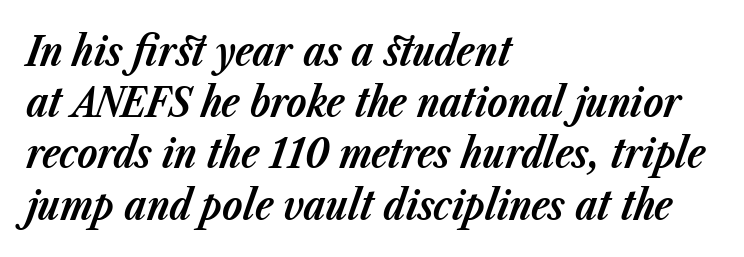
Q: Is the text bold? A: Yes.
Q: Is the text italic (slanted)? A: Yes, it leans right by about 23 degrees.
Q: Is the text underlined? A: No.
Q: How is the paragraph aligned? A: Left-aligned.
Q: Is the spacing between letters normal or unusually wide? A: Normal.
Q: Is the spacing between lines tight, normal or loose? A: Normal.
Q: Width (condensed, normal, or wide)? A: Normal.
Q: Stroke contrast? A: Low.
Q: x-height? A: Medium.
Q: Monospaced? A: No.
